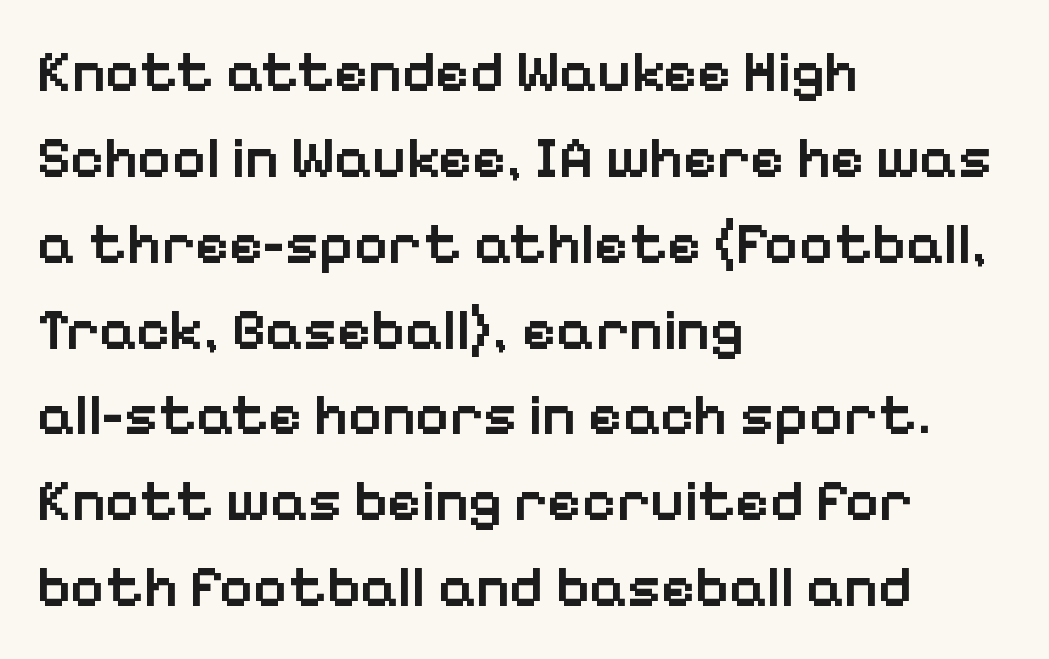
Q: Is the text bold? A: Semi-bold.
Q: Is the text italic (slanted)? A: No, it is upright.
Q: Is the typeface a serif or a sans-serif typeface? A: Sans-serif.
Q: Is the text underlined? A: No.
Q: How is the paragraph aligned? A: Left-aligned.
Q: Is the spacing between letters normal or unusually wide? A: Normal.
Q: Is the spacing between lines tight, normal or loose? A: Normal.
Q: Width (condensed, normal, or wide)? A: Normal.
Q: Stroke contrast? A: Low.
Q: x-height? A: Medium.
Q: Monospaced? A: No.
